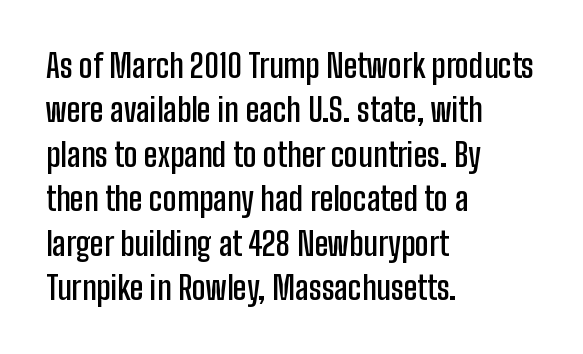
{"serif": "no", "italic": "no", "bold": "semi", "weight": "semibold", "width": "condensed", "stroke_contrast": "low", "x_height": "medium", "monospaced": "no", "underline": "no", "align": "left", "line_spacing": "normal", "line_spacing_ratio": 1.39, "letter_spacing": "normal", "letter_spacing_em": 0.0, "glyph_px": 32}
